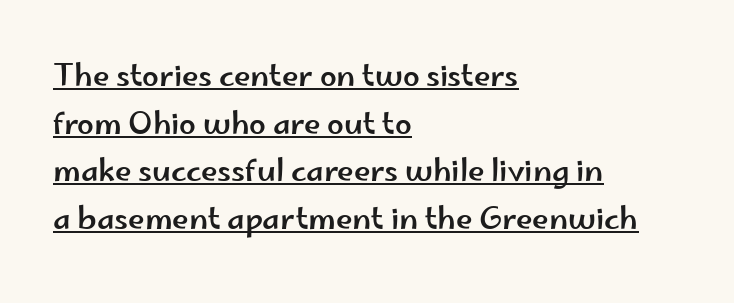
The vertical gap from one line to the next is medium. The gaps between neighbouring characters are ordinary and unremarkable. Note the varied advance widths — an 'i' is clearly narrower than an 'm'. Every word sits above its own underline.
